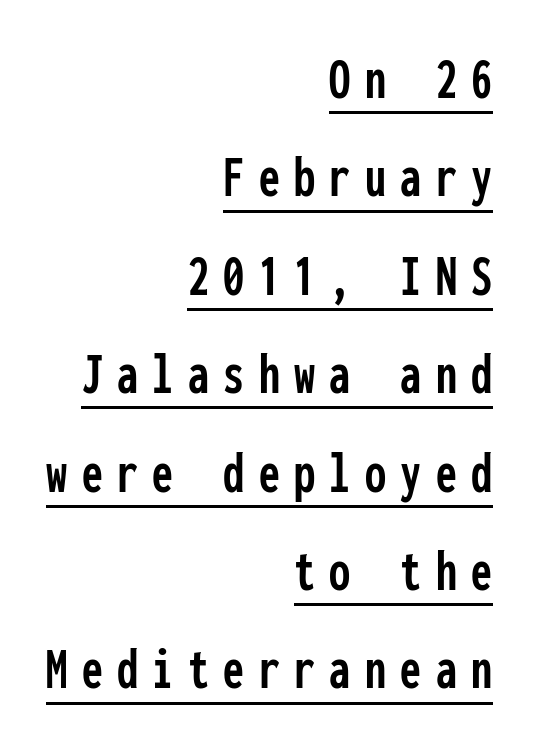
{"serif": "no", "italic": "no", "width": "condensed", "stroke_contrast": "low", "x_height": "medium", "monospaced": "yes", "underline": "yes", "align": "right", "line_spacing": "normal", "line_spacing_ratio": 1.64, "letter_spacing": "wide", "letter_spacing_em": 0.24, "glyph_px": 60}
